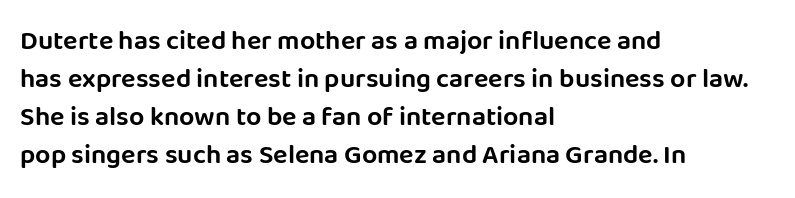
Every stem runs plumb, perpendicular to the baseline. No extra tracking has been applied to these lines. Students, observe: this is what conventionally led text looks like. The rendering anchors every line to the left-hand side. Just letters on the line, the space beneath them empty.
